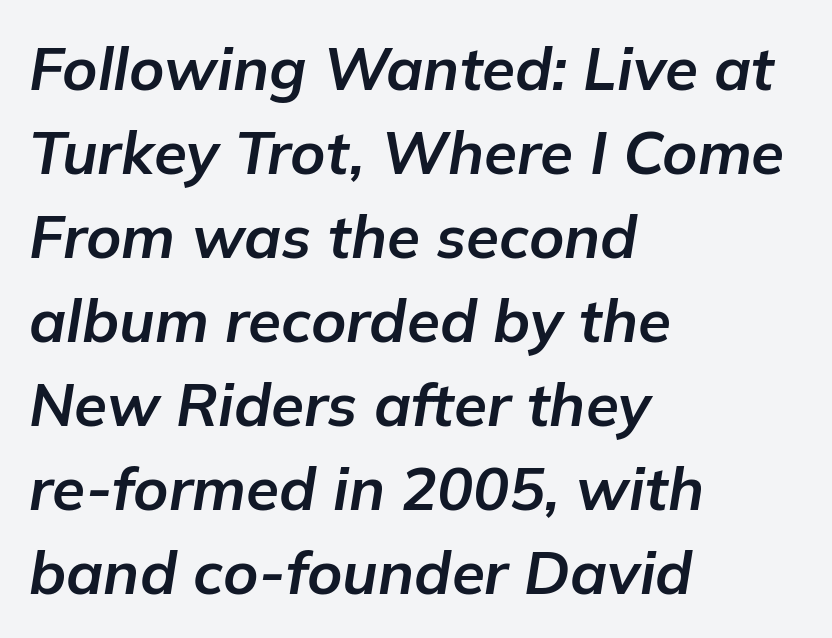
Q: Is the text bold? A: Yes.
Q: Is the text italic (slanted)? A: Yes, it leans right by about 9 degrees.
Q: Is the text underlined? A: No.
Q: How is the paragraph aligned? A: Left-aligned.
Q: Is the spacing between letters normal or unusually wide? A: Normal.
Q: Is the spacing between lines tight, normal or loose? A: Normal.
Q: Width (condensed, normal, or wide)? A: Normal.
Q: Stroke contrast? A: Low.
Q: x-height? A: Medium.
Q: Monospaced? A: No.
